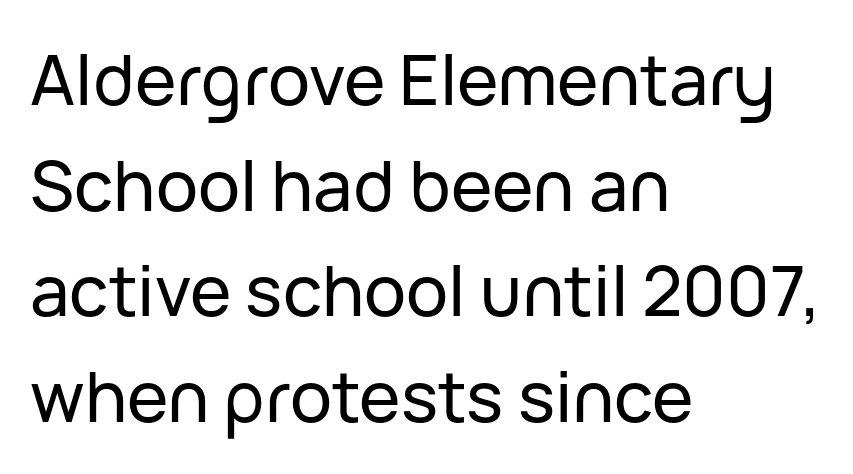
Q: Is the text italic (slanted)? A: No, it is upright.
Q: Is the typeface a serif or a sans-serif typeface? A: Sans-serif.
Q: Is the text underlined? A: No.
Q: How is the paragraph aligned? A: Left-aligned.
Q: Is the spacing between letters normal or unusually wide? A: Normal.
Q: Is the spacing between lines tight, normal or loose? A: Normal.
Q: Width (condensed, normal, or wide)? A: Normal.
Q: Stroke contrast? A: Low.
Q: x-height? A: Medium.
Q: Monospaced? A: No.
